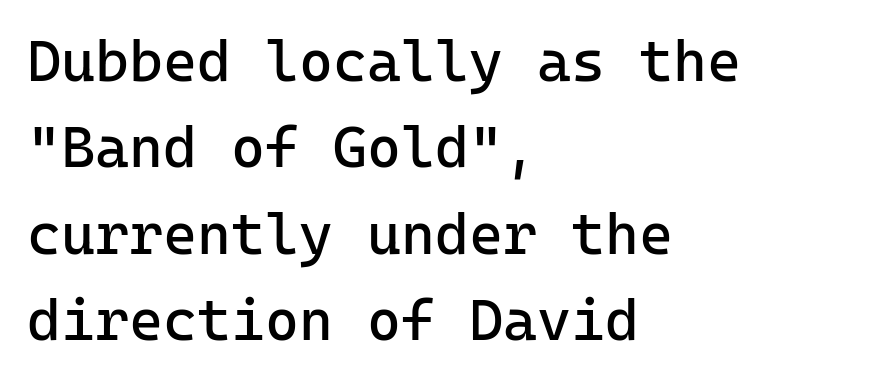
Is this a sans? Yes — the strokes have no serifs. Compared with typical body copy, the letter spacing here is the same. These lines were composed using upright roman letters. All the whitespace from short lines collects on the right. Descender tails drop into unmarked territory. A quiet, ordinary-to-light weight characterises the typeface.
